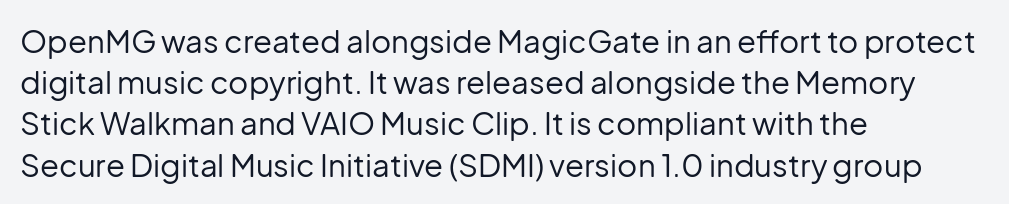
{"serif": "no", "italic": "no", "bold": "no", "weight": "regular", "width": "normal", "stroke_contrast": "low", "x_height": "medium", "monospaced": "no", "underline": "no", "align": "left", "line_spacing": "normal", "line_spacing_ratio": 1.33, "letter_spacing": "normal", "letter_spacing_em": 0.0, "glyph_px": 31}
